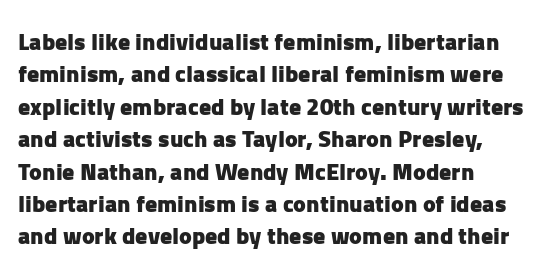
Q: Is the text bold? A: Yes.
Q: Is the text italic (slanted)? A: No, it is upright.
Q: Is the text underlined? A: No.
Q: How is the paragraph aligned? A: Left-aligned.
Q: Is the spacing between letters normal or unusually wide? A: Normal.
Q: Is the spacing between lines tight, normal or loose? A: Normal.
